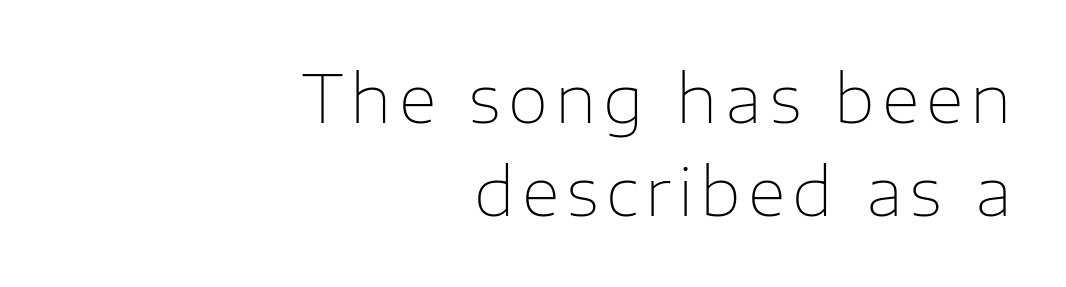
Q: Is the text bold? A: No.
Q: Is the text italic (slanted)? A: No, it is upright.
Q: Is the typeface a serif or a sans-serif typeface? A: Sans-serif.
Q: Is the text underlined? A: No.
Q: How is the paragraph aligned? A: Right-aligned.
Q: Is the spacing between lines tight, normal or loose? A: Normal.
Q: Width (condensed, normal, or wide)? A: Normal.
Q: Stroke contrast? A: Low.
Q: x-height? A: Medium.
Q: Monospaced? A: No.
